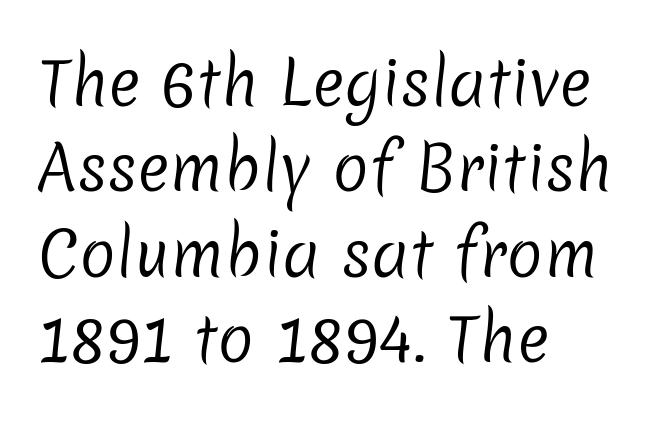
The image shows 61 px regular-weight sans-serif type; set left-aligned, normal line spacing (1.4x), normal letter spacing, not underlined; low stroke contrast and a medium x-height.
